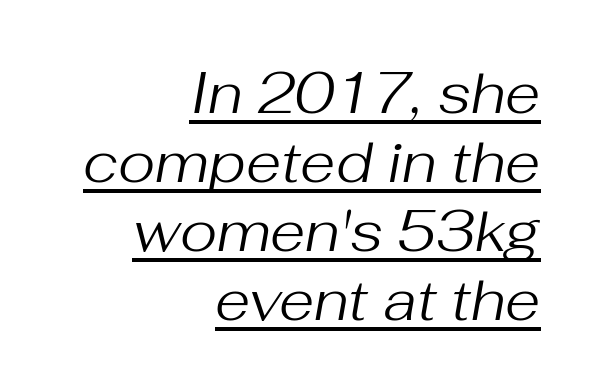
{"italic": "yes", "lean": "right", "slant_degrees": 10, "bold": "no", "weight": "regular", "width": "normal", "stroke_contrast": "medium", "x_height": "medium", "monospaced": "no", "underline": "yes", "align": "right", "line_spacing_ratio": 1.21, "letter_spacing": "normal", "letter_spacing_em": 0.0, "glyph_px": 57}
